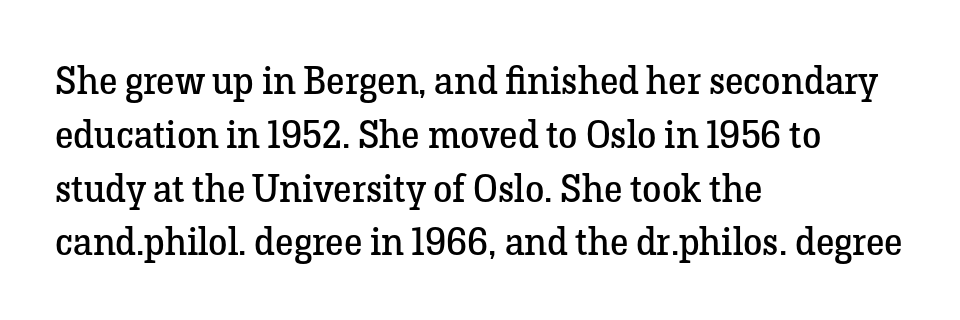
Q: Is the text bold? A: No.
Q: Is the text italic (slanted)? A: No, it is upright.
Q: Is the typeface a serif or a sans-serif typeface? A: Serif.
Q: Is the text underlined? A: No.
Q: How is the paragraph aligned? A: Left-aligned.
Q: Is the spacing between letters normal or unusually wide? A: Normal.
Q: Is the spacing between lines tight, normal or loose? A: Normal.
Q: Width (condensed, normal, or wide)? A: Normal.
Q: Stroke contrast? A: Low.
Q: x-height? A: Medium.
Q: Monospaced? A: No.
